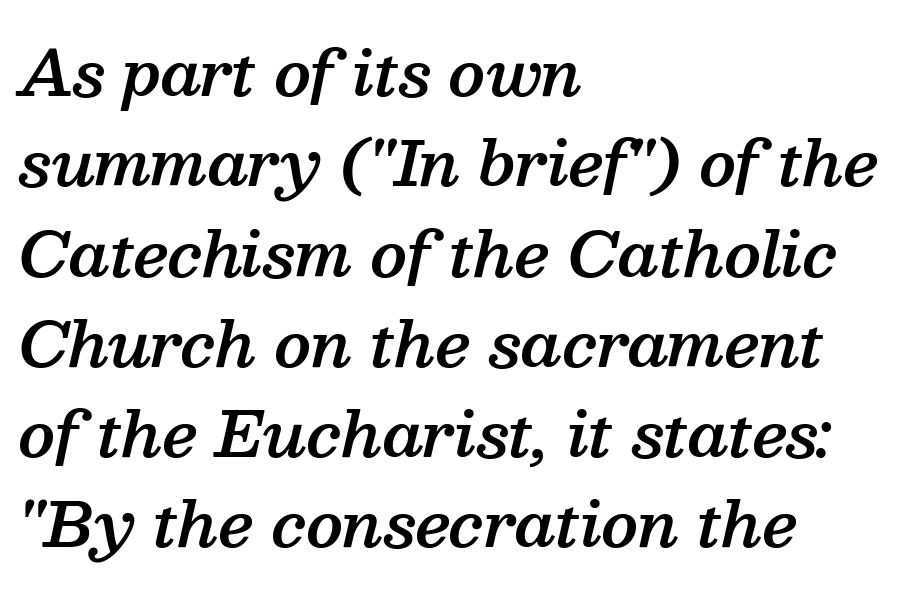
The image shows 61 px semibold serif type, italic (leaning right); set left-aligned, normal line spacing (1.48x), normal letter spacing, not underlined; medium stroke contrast and a medium x-height.
